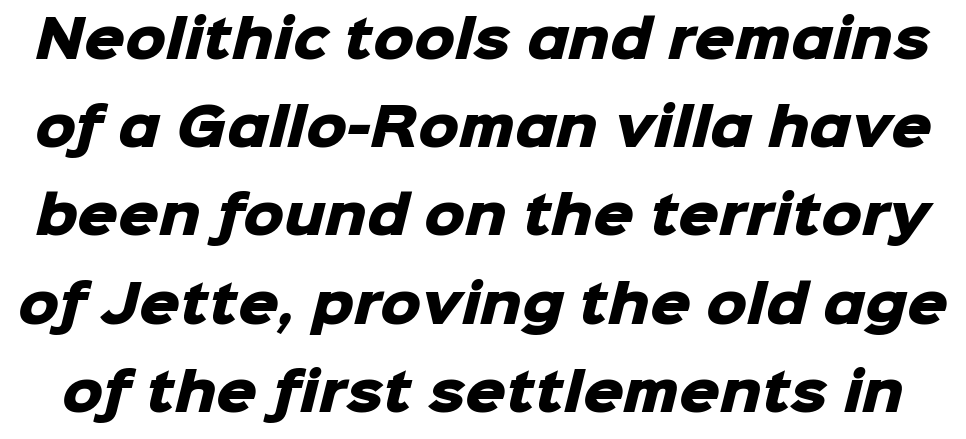
The image shows 51 px heavy sans-serif type; set line spacing 1.73x, normal letter spacing, not underlined; low stroke contrast and a medium x-height.
